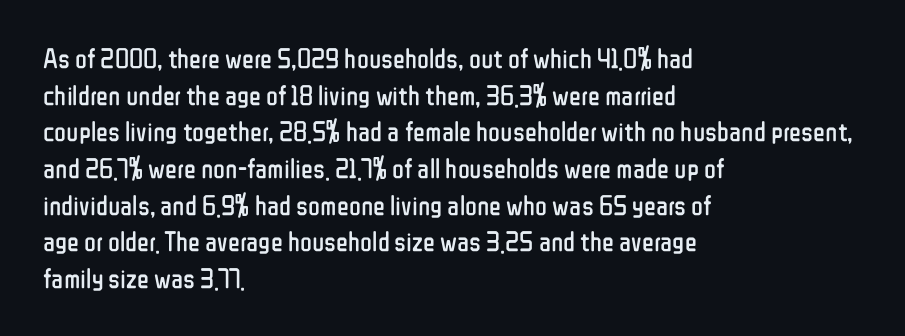
All the whitespace from short lines collects on the right. You can tell from the bare stems that sans-serif type was used. Do the characters align in a grid? No, the font is proportional. Nothing heavy about these letters — not bold at all. Descenders hang freely into open space. In terms of leading, this rendering sits right in the middle.
